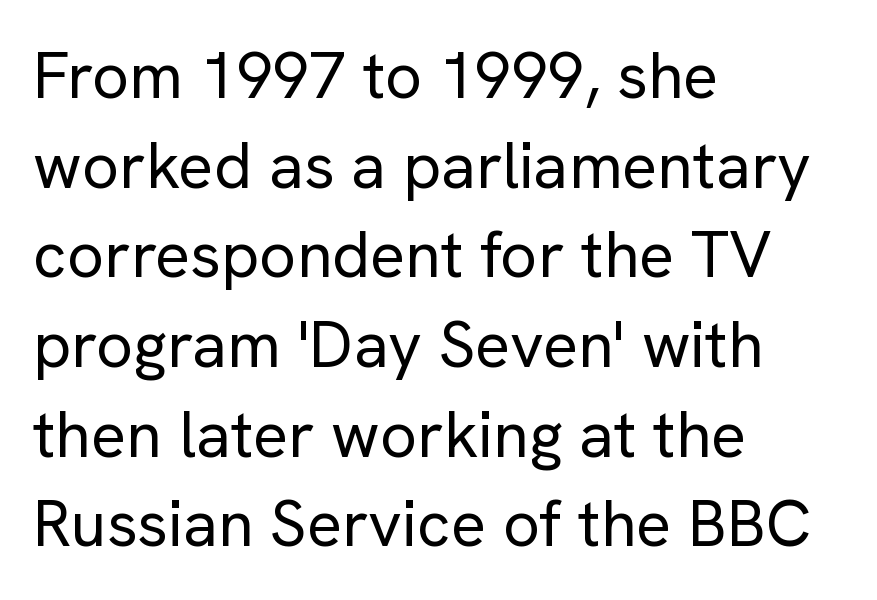
Q: Is the text bold? A: No.
Q: Is the text italic (slanted)? A: No, it is upright.
Q: Is the typeface a serif or a sans-serif typeface? A: Sans-serif.
Q: Is the text underlined? A: No.
Q: How is the paragraph aligned? A: Left-aligned.
Q: Is the spacing between letters normal or unusually wide? A: Normal.
Q: Is the spacing between lines tight, normal or loose? A: Normal.
Q: Width (condensed, normal, or wide)? A: Normal.
Q: Stroke contrast? A: Low.
Q: x-height? A: Medium.
Q: Monospaced? A: No.
